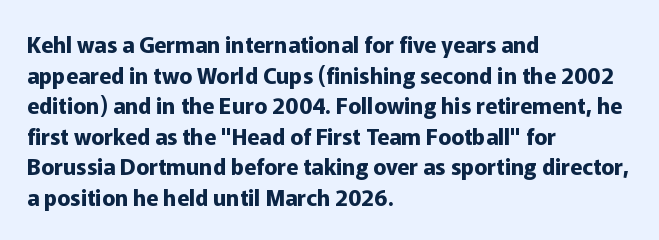
If you drew a line through each stem, it would be perfectly vertical. A normal amount of white space separates one row of letters from the next. Unmarked baselines from the first word to the last. Pretty heavy lettering here — definitely bold. The paragraph has a hard left edge and a soft right edge. These lines keep a tight, regular rhythm from letter to letter.
